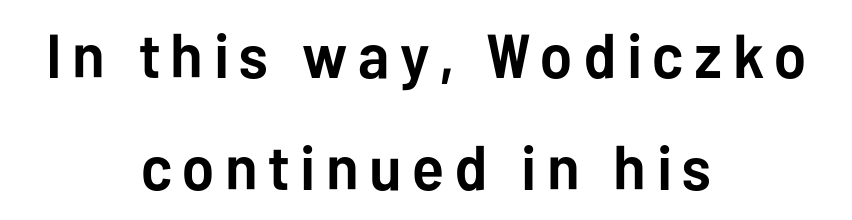
Stroke terminals: plain, sans-serif. The letters advance in unequal steps, a hallmark of proportional type. Rendered with straight, roman letterforms. This is heavy type, rendered in bold. Has an underline been added? It has not.
